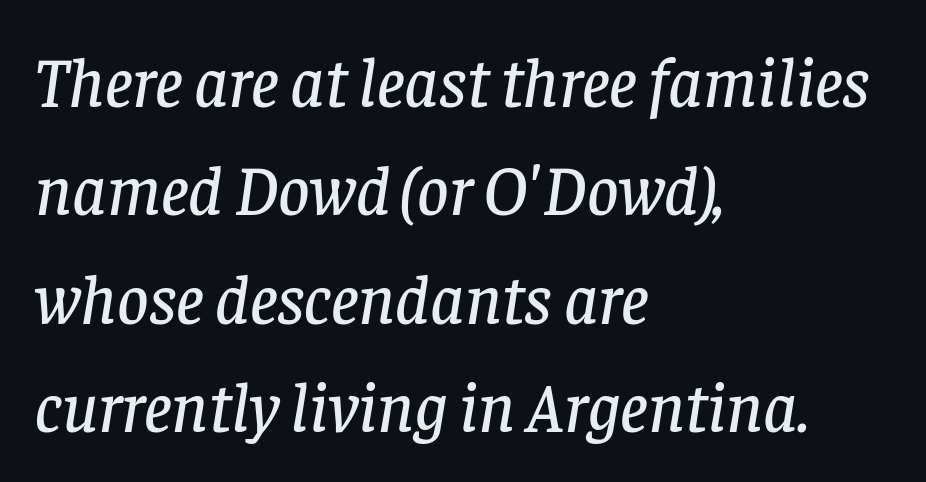
Looks like regular typesetting: each glyph gets only the width it needs. What stands out about the letter spacing? Nothing — it is the standard amount. The rendering anchors every line to the left-hand side. Regarding serifs, this sample has them.
